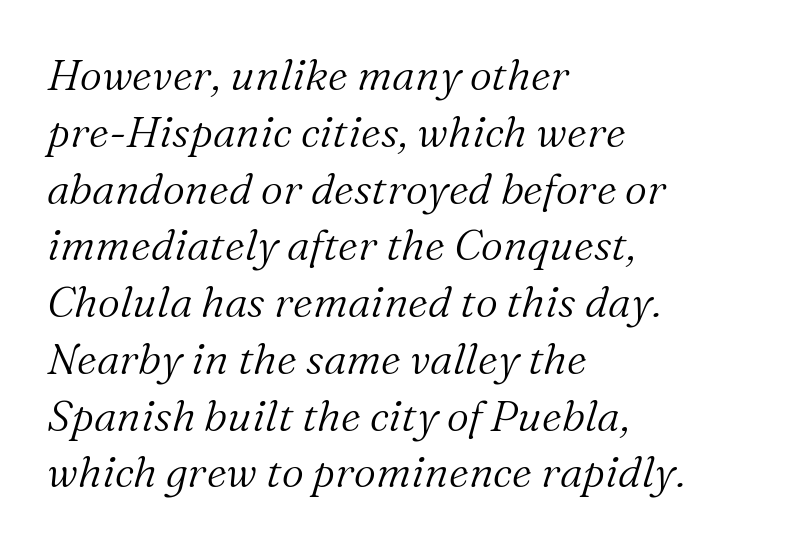
The image shows 43 px light serif type, italic (leaning right); set left-aligned, normal line spacing (1.32x), normal letter spacing, not underlined; medium stroke contrast and a medium x-height.
